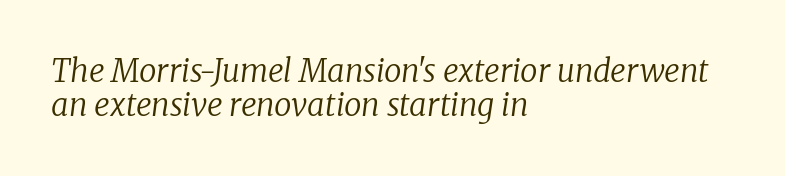
The image shows 31 px regular-weight serif type, italic (leaning right); set left-aligned, tight line spacing (1.09x), normal letter spacing, not underlined; low stroke contrast and a medium x-height.
